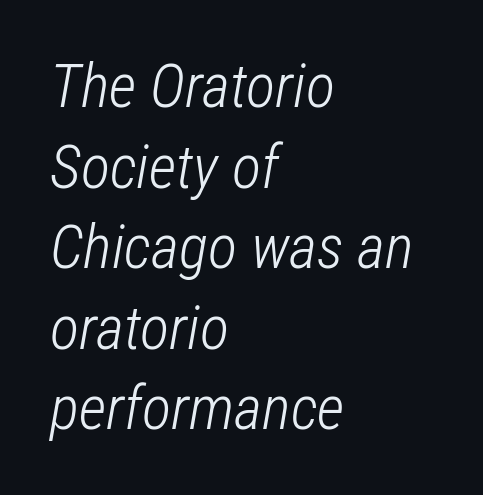
The image shows 61 px light, condensed type, italic (leaning right); set left-aligned, normal line spacing (1.32x), normal letter spacing, not underlined; low stroke contrast and a medium x-height.
